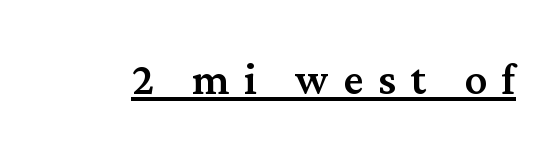
Someone cranked the tracking dial way up on this one. Character widths vary here, with narrow letters taking less room than wide ones. The typesetter has applied underlining to the passage shown. Every stem runs plumb, perpendicular to the baseline. A typesetter would label this face a serif.
